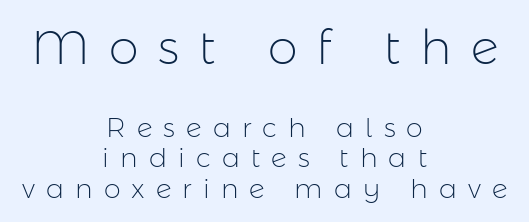
{"serif": "no", "italic": "no", "bold": "no", "weight": "light", "width": "normal", "stroke_contrast": "low", "x_height": "medium", "monospaced": "no", "underline": "no", "align": "center", "line_spacing": "tight", "line_spacing_ratio": 1.13, "letter_spacing": "wide", "letter_spacing_em": 0.41, "larger_block": "first", "size_ratio": 1.78, "glyph_px": 48}
